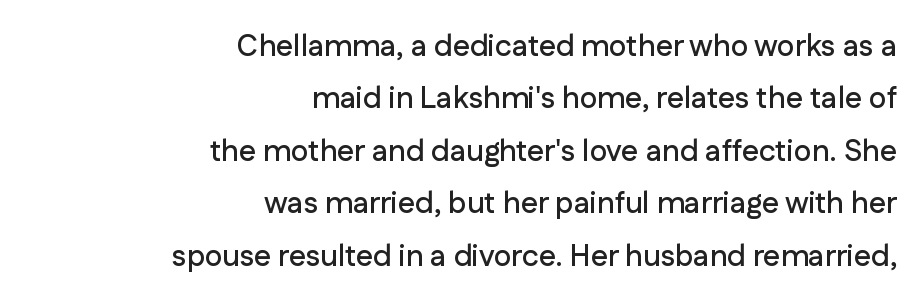
{"serif": "no", "italic": "no", "width": "normal", "stroke_contrast": "low", "x_height": "medium", "monospaced": "no", "underline": "no", "align": "right", "line_spacing_ratio": 1.75, "letter_spacing": "normal", "letter_spacing_em": 0.0, "glyph_px": 30}
